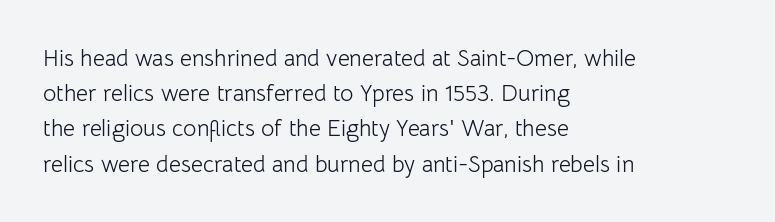
The image shows 23 px text type, upright; set left-aligned, normal line spacing (1.53x), normal letter spacing, not underlined.
